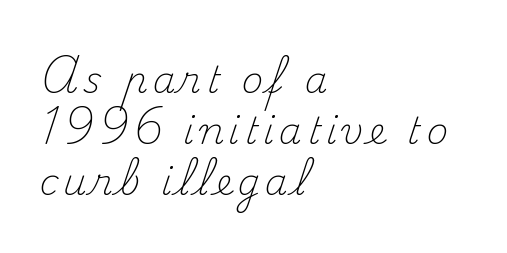
Q: Is the text bold? A: No.
Q: Is the text italic (slanted)? A: Yes.
Q: Is the typeface a serif or a sans-serif typeface? A: Serif.
Q: Is the text underlined? A: No.
Q: How is the paragraph aligned? A: Left-aligned.
Q: Is the spacing between lines tight, normal or loose? A: Normal.
Q: Width (condensed, normal, or wide)? A: Normal.
Q: Stroke contrast? A: Medium.
Q: x-height? A: Small.
Q: Monospaced? A: No.
